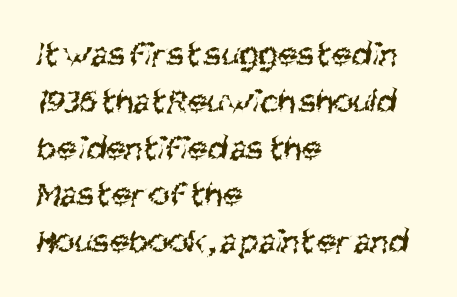
{"serif": "no", "bold": "no", "weight": "regular", "width": "condensed", "stroke_contrast": "medium", "x_height": "large", "monospaced": "no", "underline": "no", "align": "left", "line_spacing": "normal", "line_spacing_ratio": 1.3, "letter_spacing": "normal", "letter_spacing_em": 0.0, "glyph_px": 36}
